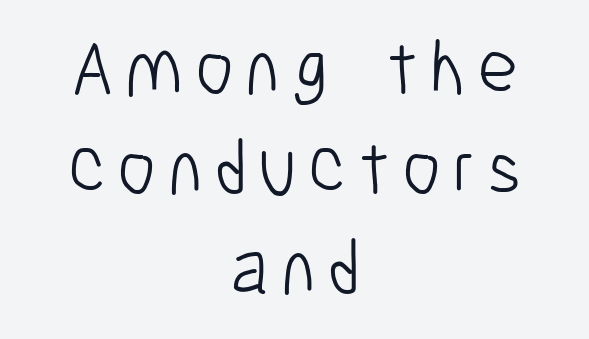
Short and long lines alike share a common midpoint. The text was rendered using a sans face with plain stroke endings. Check the space under the baseline: it is left empty. The typesetting does not lean heavy: it is not bold. This sample has the flowing, uneven cadence of proportional lettering. Notice how descenders clear the ascenders below comfortably — that's standard leading.
